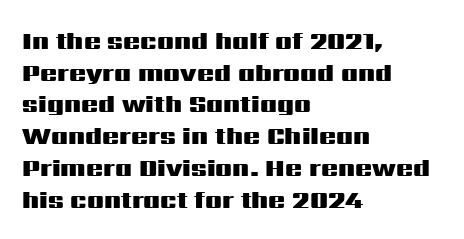
The image shows 25 px bold type, upright; set left-aligned, normal line spacing (1.27x), normal letter spacing, not underlined.
